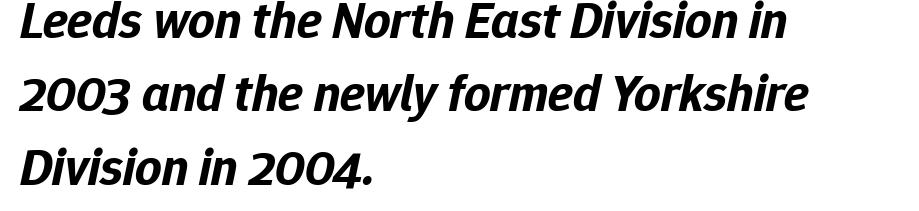
The image shows 52 px bold type, italic (leaning right); set left-aligned, normal line spacing (1.41x), normal letter spacing, not underlined; low stroke contrast and a medium x-height.
